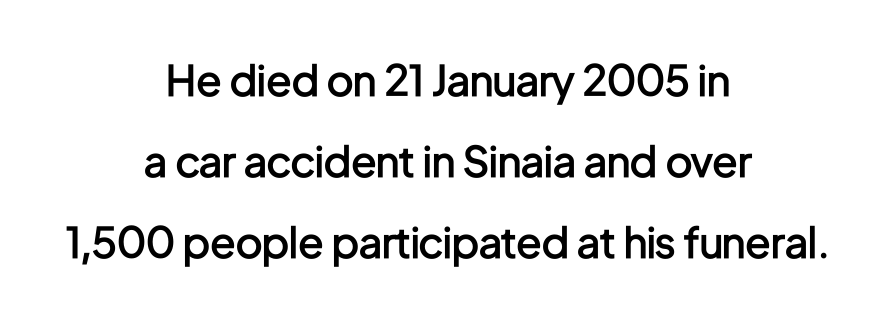
{"serif": "no", "italic": "no", "bold": "semi", "weight": "semibold", "width": "condensed", "stroke_contrast": "low", "x_height": "medium", "monospaced": "no", "underline": "no", "align": "center", "line_spacing": "loose", "line_spacing_ratio": 1.93, "letter_spacing": "normal", "letter_spacing_em": 0.0, "glyph_px": 42}
